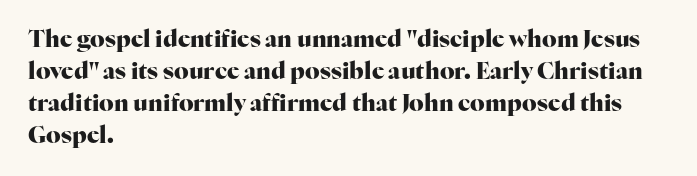
{"italic": "no", "bold": "yes", "underline": "no", "align": "left", "line_spacing": "normal", "line_spacing_ratio": 1.39, "letter_spacing": "normal", "letter_spacing_em": 0.0, "glyph_px": 23}
